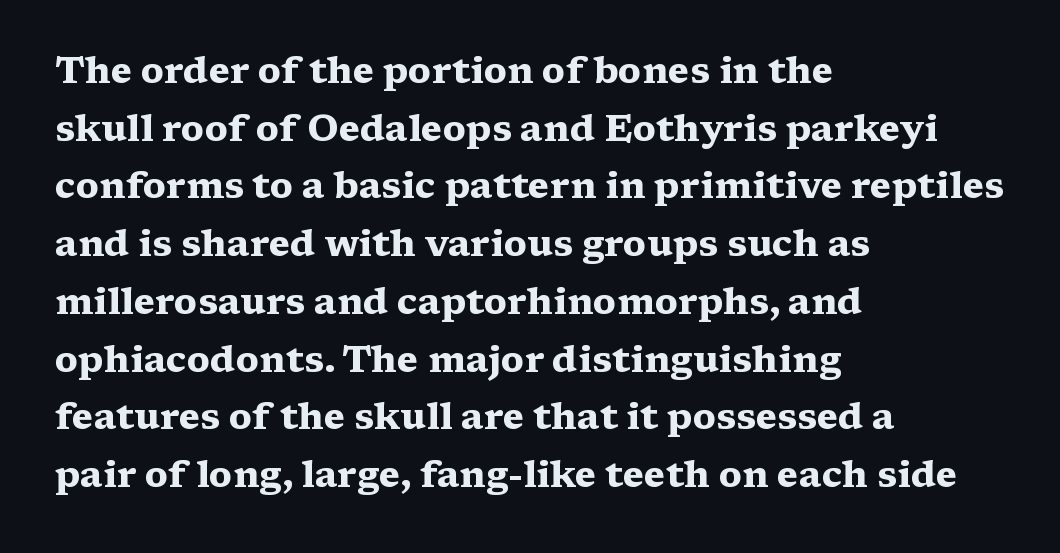
Q: Is the text bold? A: Yes.
Q: Is the text italic (slanted)? A: No, it is upright.
Q: Is the typeface a serif or a sans-serif typeface? A: Serif.
Q: Is the text underlined? A: No.
Q: How is the paragraph aligned? A: Left-aligned.
Q: Is the spacing between letters normal or unusually wide? A: Normal.
Q: Is the spacing between lines tight, normal or loose? A: Normal.
Q: Width (condensed, normal, or wide)? A: Wide.
Q: Stroke contrast? A: Medium.
Q: x-height? A: Medium.
Q: Monospaced? A: No.
